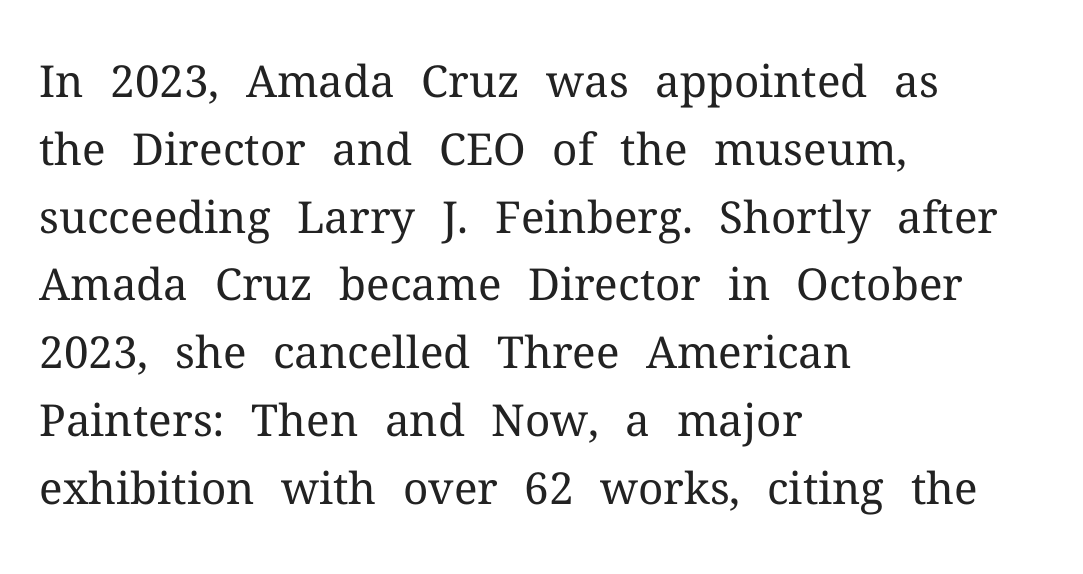
{"serif": "yes", "italic": "no", "bold": "no", "weight": "regular", "width": "normal", "stroke_contrast": "medium", "x_height": "medium", "monospaced": "no", "underline": "no", "align": "left", "line_spacing": "normal", "line_spacing_ratio": 1.54, "letter_spacing": "normal", "letter_spacing_em": 0.0, "glyph_px": 44}
